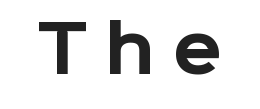
The image shows 64 px bold sans-serif type, upright; set unusually wide letter spacing (+0.27 em), not underlined; low stroke contrast and a medium x-height.
